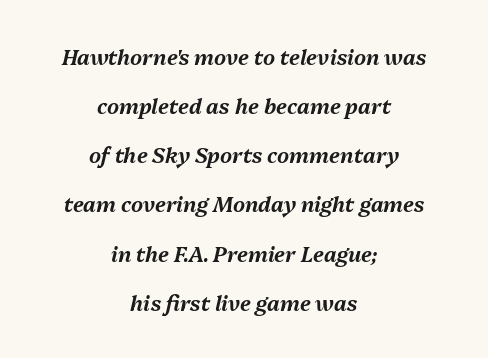
Q: Is the text italic (slanted)? A: Yes, it leans right by about 13 degrees.
Q: Is the text underlined? A: No.
Q: How is the paragraph aligned? A: Centered.
Q: Is the spacing between letters normal or unusually wide? A: Normal.
Q: Is the spacing between lines tight, normal or loose? A: Loose.
